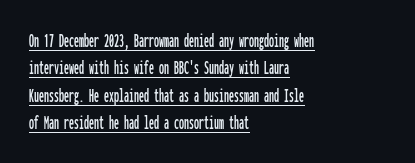
Q: Is the text italic (slanted)? A: No, it is upright.
Q: Is the text underlined? A: Yes.
Q: How is the paragraph aligned? A: Left-aligned.
Q: Is the spacing between letters normal or unusually wide? A: Normal.
Q: Is the spacing between lines tight, normal or loose? A: Normal.
